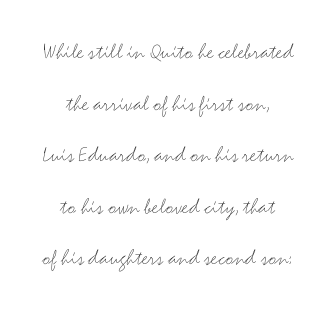
The image shows 23 px text type; set centered, loose line spacing (2.24x), normal letter spacing, not underlined.
